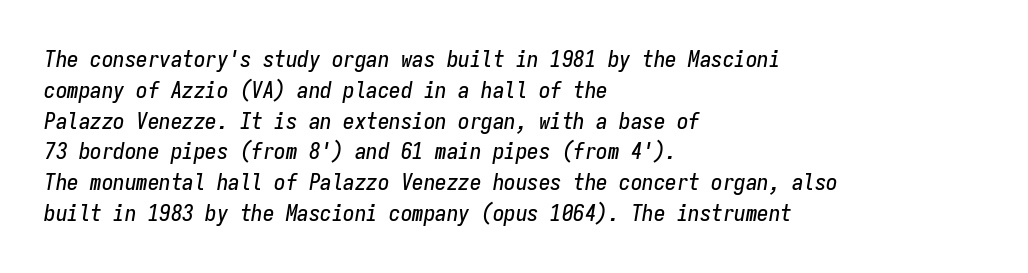
Q: Is the text italic (slanted)? A: Yes, it leans right by about 9 degrees.
Q: Is the text underlined? A: No.
Q: How is the paragraph aligned? A: Left-aligned.
Q: Is the spacing between letters normal or unusually wide? A: Normal.
Q: Is the spacing between lines tight, normal or loose? A: Normal.
